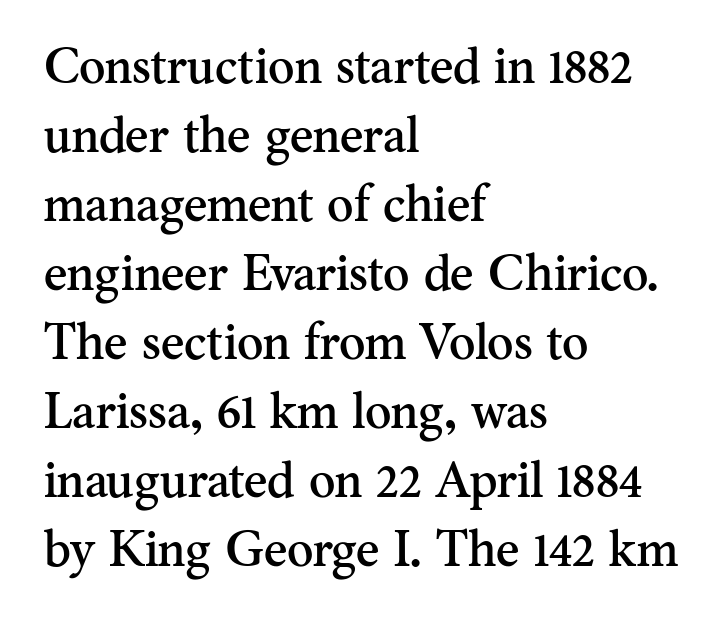
The image shows 50 px serif type, upright; set left-aligned, normal line spacing (1.38x), normal letter spacing, not underlined; medium stroke contrast and a small x-height.
